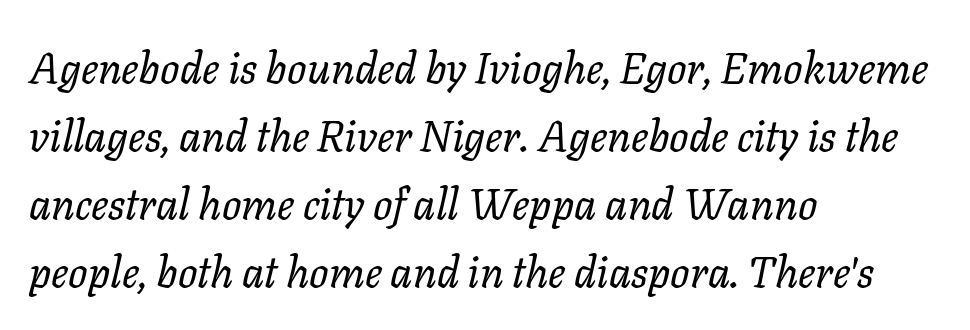
The image shows 43 px regular-weight type, italic (leaning right); set left-aligned, normal line spacing (1.58x), normal letter spacing, not underlined; low stroke contrast and a medium x-height.
